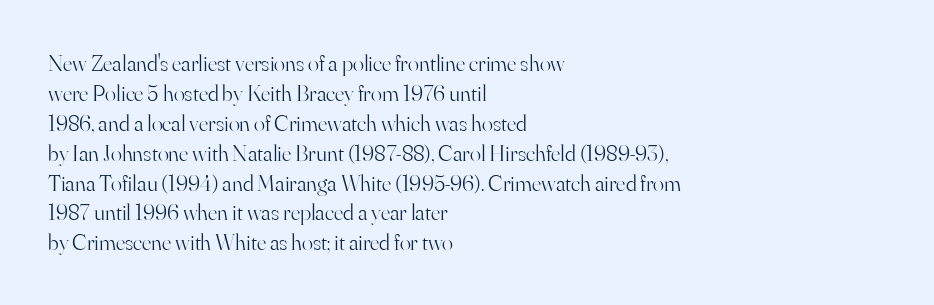
{"italic": "no", "bold": "no", "underline": "no", "align": "left", "line_spacing": "normal", "line_spacing_ratio": 1.3, "letter_spacing": "normal", "letter_spacing_em": 0.0, "glyph_px": 23}
